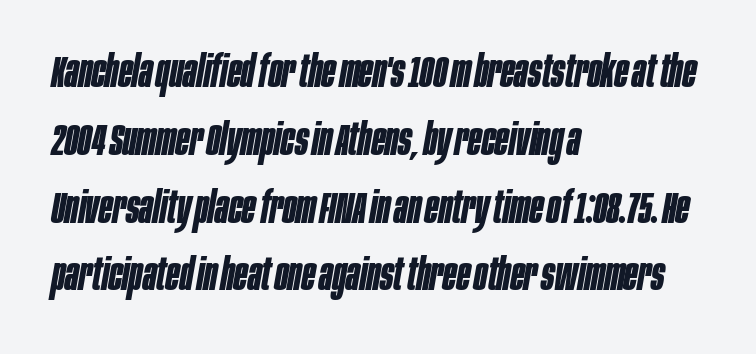
{"italic": "yes", "lean": "right", "slant_degrees": 10, "bold": "yes", "weight": "bold", "width": "condensed", "stroke_contrast": "low", "x_height": "large", "monospaced": "no", "underline": "no", "align": "left", "line_spacing": "normal", "line_spacing_ratio": 1.54, "letter_spacing": "normal", "letter_spacing_em": 0.0, "glyph_px": 44}
